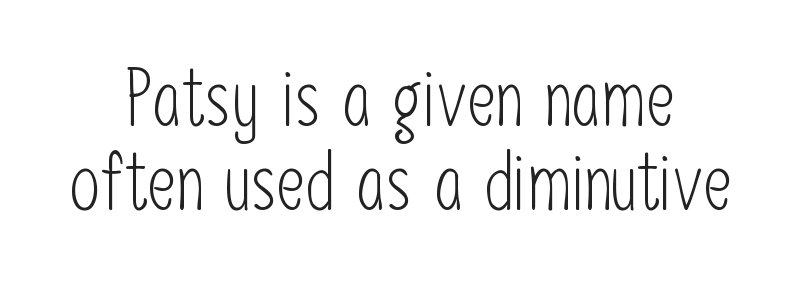
The image shows 79 px light, condensed sans-serif type, upright; set tight line spacing (1.06x), normal letter spacing, not underlined; low stroke contrast and a medium x-height.
